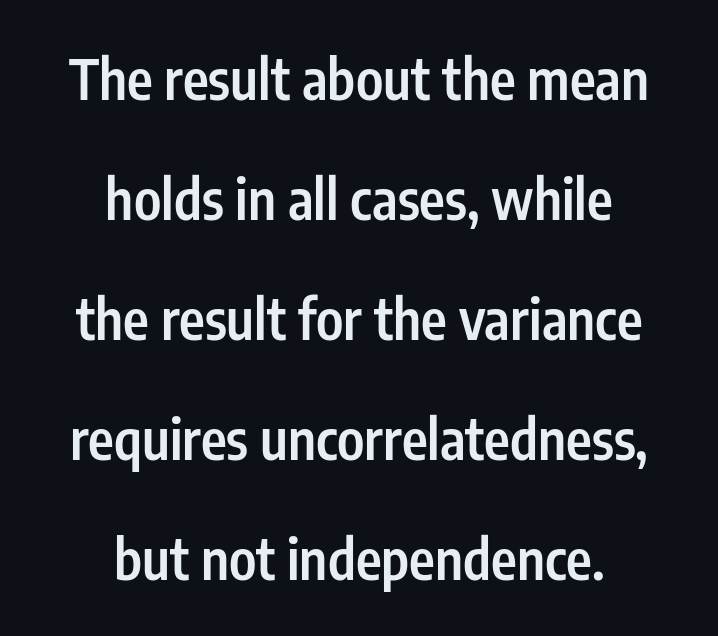
Q: Is the text bold? A: Semi-bold.
Q: Is the text italic (slanted)? A: No, it is upright.
Q: Is the typeface a serif or a sans-serif typeface? A: Sans-serif.
Q: Is the text underlined? A: No.
Q: How is the paragraph aligned? A: Centered.
Q: Is the spacing between letters normal or unusually wide? A: Normal.
Q: Is the spacing between lines tight, normal or loose? A: Loose.
Q: Width (condensed, normal, or wide)? A: Condensed.
Q: Stroke contrast? A: Low.
Q: x-height? A: Medium.
Q: Monospaced? A: No.
